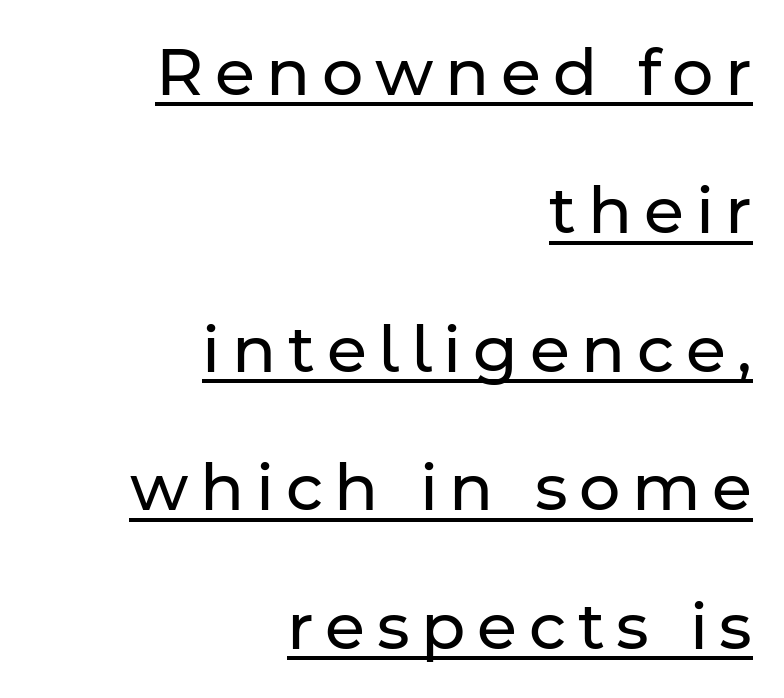
The image shows 65 px regular-weight sans-serif type, upright; set right-aligned, loose line spacing (2.13x), underlined; low stroke contrast and a medium x-height.
